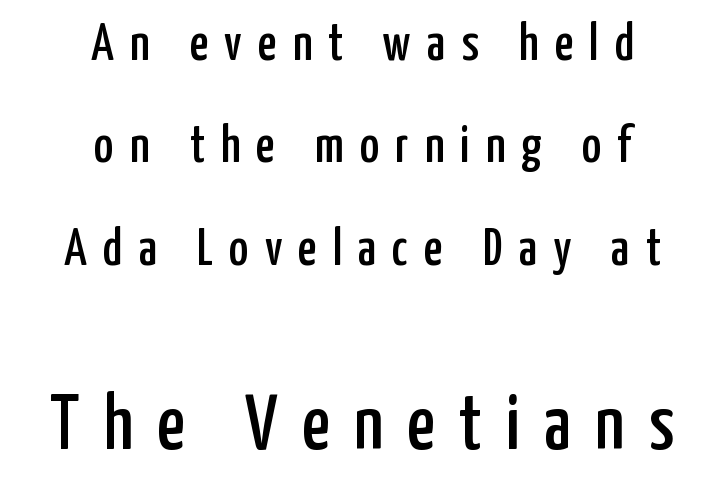
The image shows 78 px condensed sans-serif type, upright; set centered, loose line spacing (1.97x), unusually wide letter spacing (+0.31 em), not underlined; the second (bottom) block is 1.5x larger; low stroke contrast and a medium x-height.
